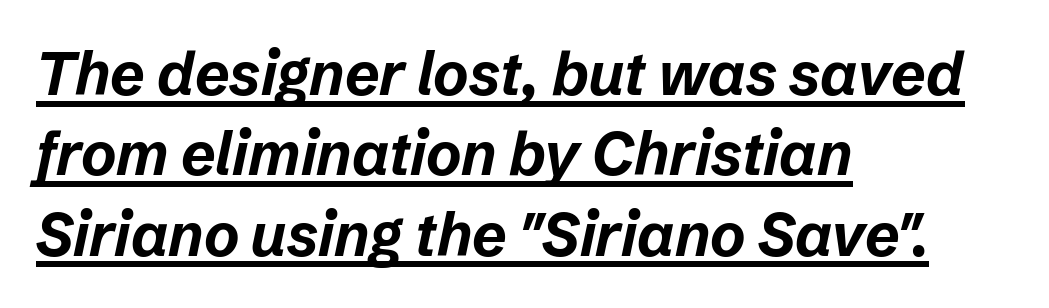
{"italic": "yes", "lean": "right", "slant_degrees": 12, "bold": "yes", "weight": "bold", "width": "normal", "stroke_contrast": "low", "x_height": "medium", "monospaced": "no", "underline": "yes", "align": "left", "line_spacing": "normal", "line_spacing_ratio": 1.34, "letter_spacing": "normal", "letter_spacing_em": 0.0, "glyph_px": 60}
